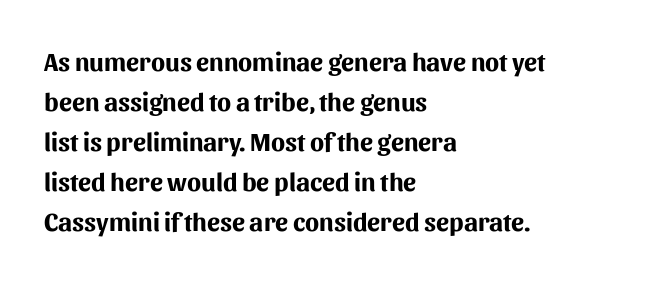
{"italic": "no", "bold": "yes", "underline": "no", "align": "left", "line_spacing": "normal", "line_spacing_ratio": 1.54, "letter_spacing": "normal", "letter_spacing_em": 0.0, "glyph_px": 26}
